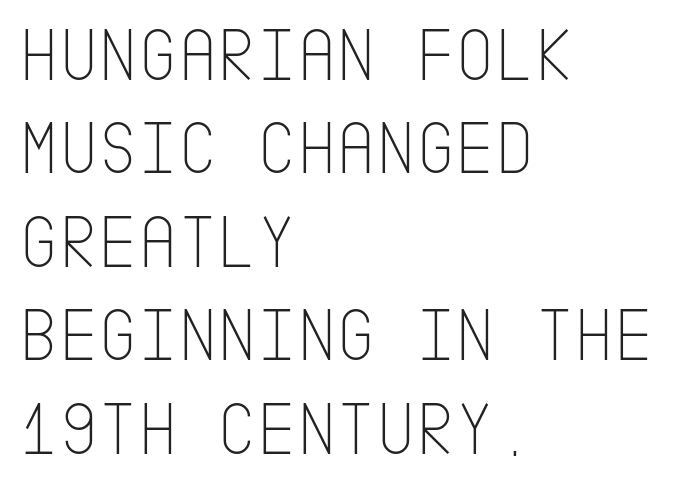
Q: Is the text bold? A: No.
Q: Is the text italic (slanted)? A: No, it is upright.
Q: Is the typeface a serif or a sans-serif typeface? A: Sans-serif.
Q: Is the text underlined? A: No.
Q: How is the paragraph aligned? A: Left-aligned.
Q: Is the spacing between letters normal or unusually wide? A: Normal.
Q: Width (condensed, normal, or wide)? A: Condensed.
Q: Stroke contrast? A: Low.
Q: x-height? A: Large.
